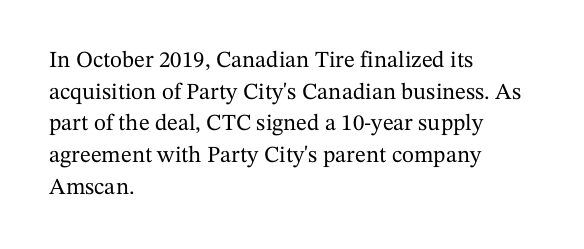
{"italic": "no", "underline": "no", "align": "left", "line_spacing": "normal", "line_spacing_ratio": 1.38, "letter_spacing": "normal", "letter_spacing_em": 0.0, "glyph_px": 23}
